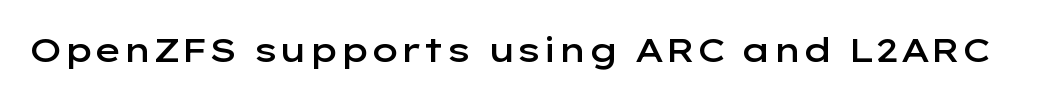
The image shows 34 px semibold, wide sans-serif type, upright; set normal letter spacing, not underlined; low stroke contrast and a medium x-height.
